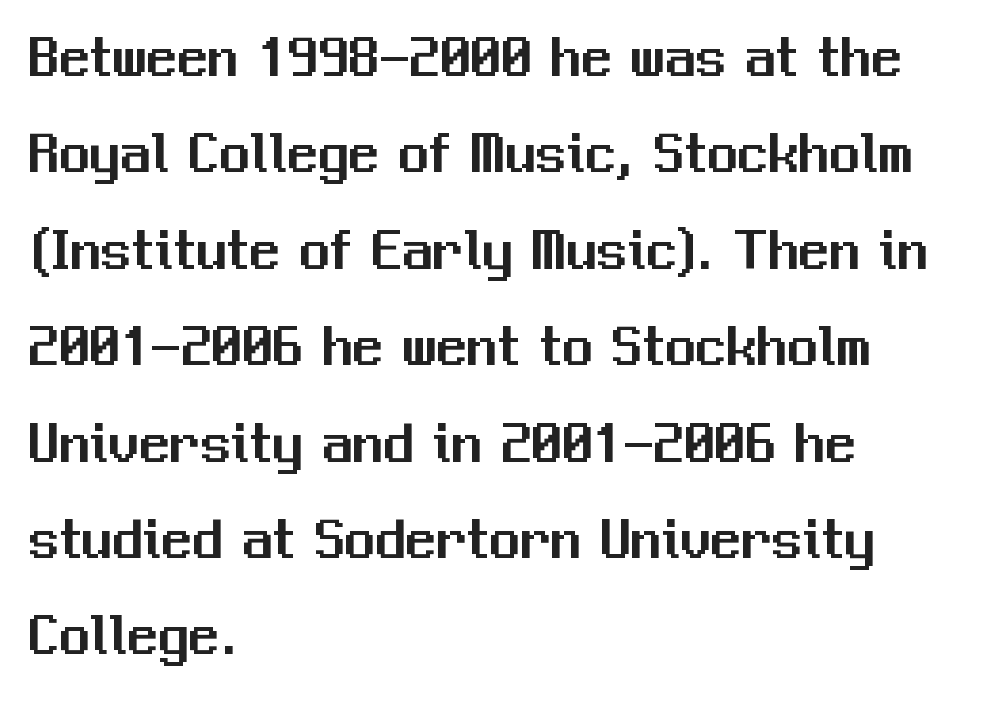
{"serif": "no", "italic": "no", "width": "normal", "stroke_contrast": "medium", "x_height": "medium", "monospaced": "no", "underline": "no", "align": "left", "line_spacing": "normal", "line_spacing_ratio": 1.58, "letter_spacing": "normal", "letter_spacing_em": 0.0, "glyph_px": 61}
